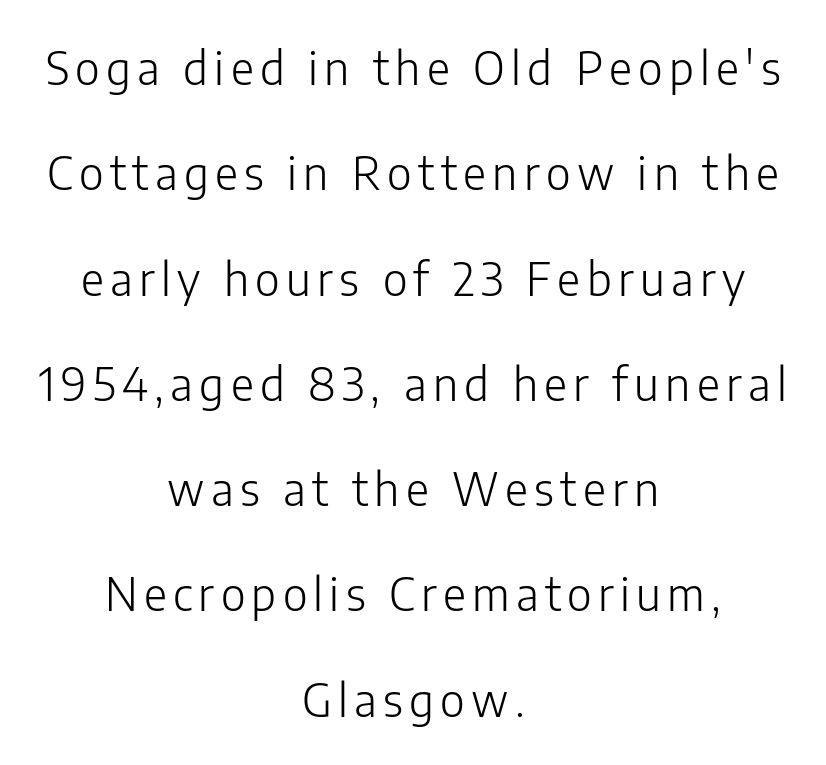
Q: Is the text bold? A: No.
Q: Is the text italic (slanted)? A: No, it is upright.
Q: Is the typeface a serif or a sans-serif typeface? A: Sans-serif.
Q: Is the text underlined? A: No.
Q: How is the paragraph aligned? A: Centered.
Q: Is the spacing between lines tight, normal or loose? A: Loose.
Q: Width (condensed, normal, or wide)? A: Normal.
Q: Stroke contrast? A: Low.
Q: x-height? A: Medium.
Q: Monospaced? A: No.
